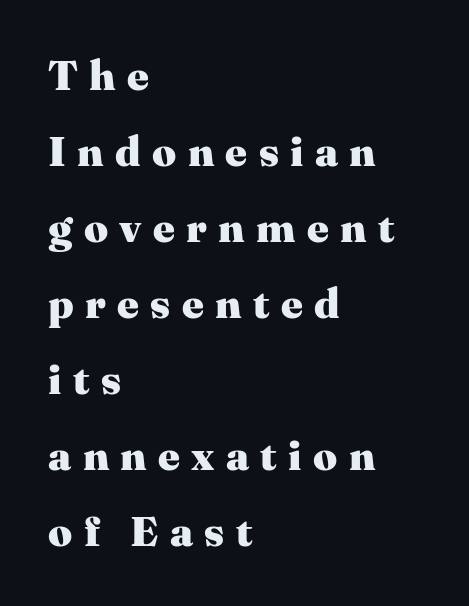
{"serif": "yes", "italic": "no", "bold": "yes", "weight": "heavy", "width": "normal", "stroke_contrast": "medium", "x_height": "medium", "monospaced": "no", "underline": "no", "align": "left", "line_spacing_ratio": 1.81, "letter_spacing": "wide", "letter_spacing_em": 0.27, "glyph_px": 42}
